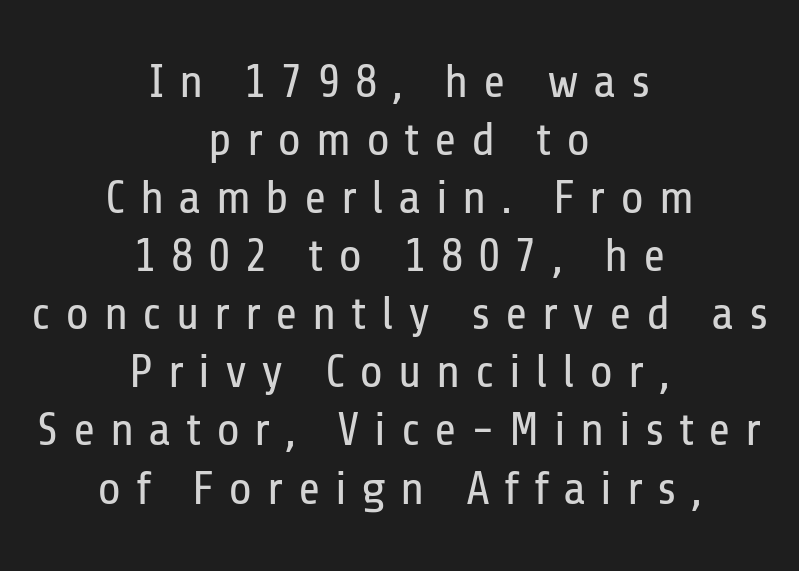
{"serif": "no", "italic": "no", "bold": "no", "weight": "regular", "width": "condensed", "stroke_contrast": "low", "x_height": "medium", "monospaced": "no", "underline": "no", "align": "center", "line_spacing_ratio": 1.21, "letter_spacing": "wide", "letter_spacing_em": 0.3, "glyph_px": 48}
